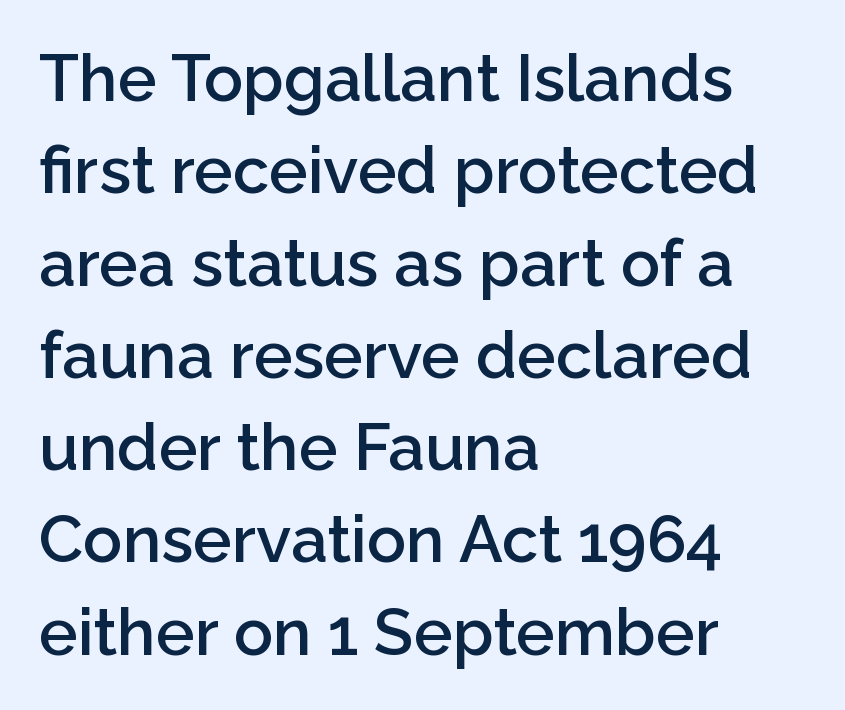
The image shows 65 px semibold sans-serif type, upright; set left-aligned, normal line spacing (1.42x), normal letter spacing, not underlined; low stroke contrast and a medium x-height.
